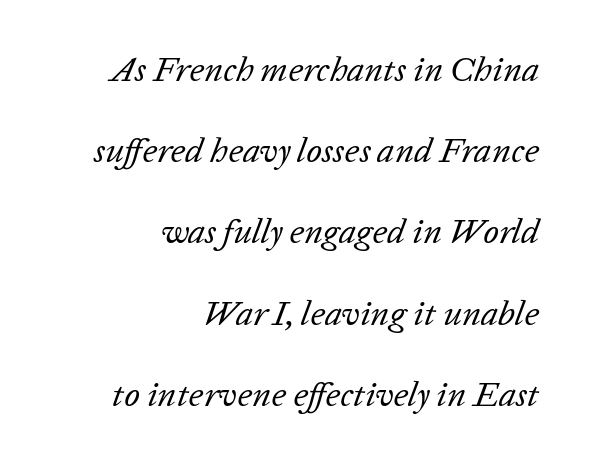
Glyph-to-glyph distance matches everyday printed text. Check the space under the baseline: it is left empty. Casual observation: everything's shoved over to the right. How would I describe the line gaps? Wide and relaxed. The specimen reads as italic at a glance.
